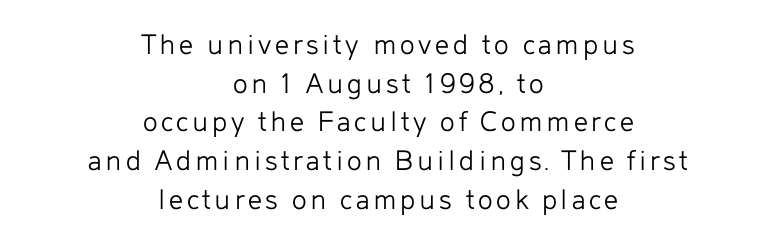
Q: Is the text bold? A: No.
Q: Is the text italic (slanted)? A: No, it is upright.
Q: Is the typeface a serif or a sans-serif typeface? A: Sans-serif.
Q: Is the text underlined? A: No.
Q: How is the paragraph aligned? A: Centered.
Q: Is the spacing between lines tight, normal or loose? A: Normal.
Q: Width (condensed, normal, or wide)? A: Normal.
Q: Stroke contrast? A: Low.
Q: x-height? A: Medium.
Q: Monospaced? A: No.
